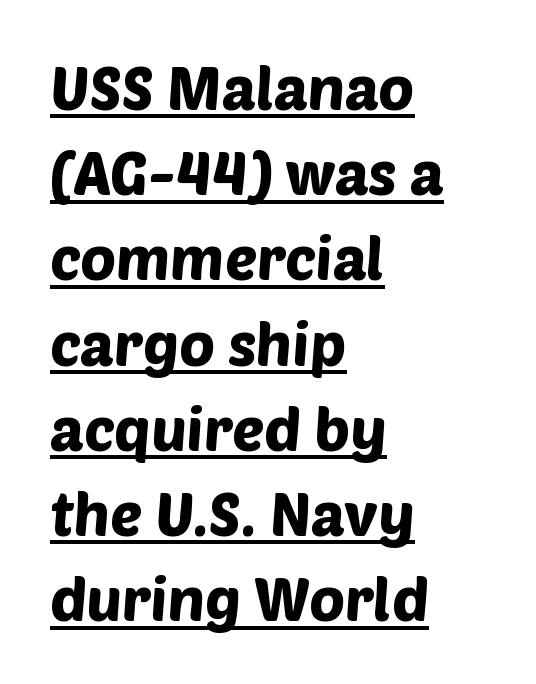
A continuous stroke trails under the words, as in a hyperlink. Which margin do the lines hug? The left one — the right edge is uneven. Spacing between characters is what you'd get straight out of the box. Whoever set this chose a conventional vertical rhythm. Looks like regular typesetting: each glyph gets only the width it needs. Observe the absence of serifs on each vertical stroke in this sample.
